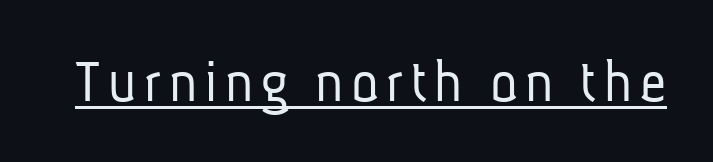
{"serif": "no", "bold": "no", "weight": "light", "width": "condensed", "stroke_contrast": "low", "x_height": "medium", "monospaced": "no", "underline": "yes", "glyph_px": 64}
